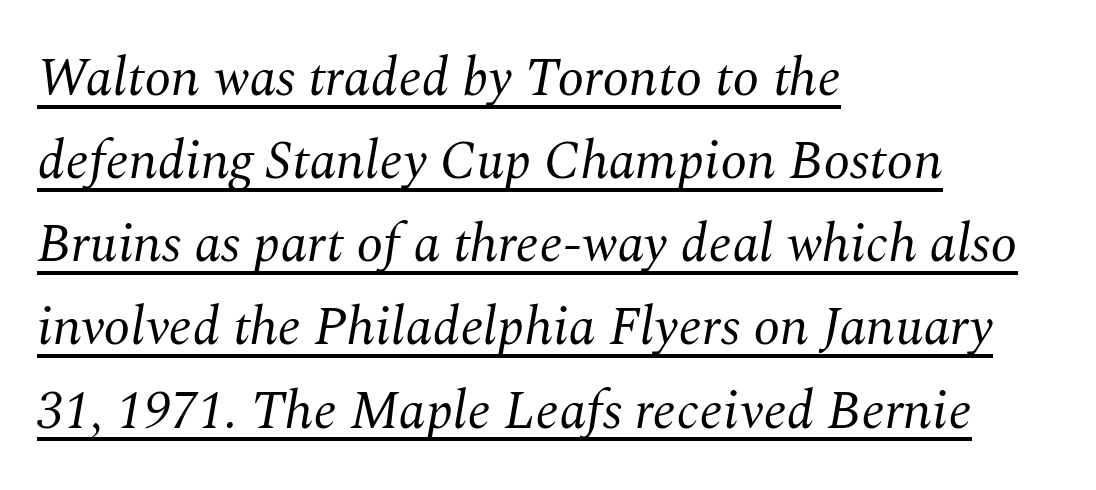
The image shows 54 px regular-weight serif type, italic (leaning right); set left-aligned, normal line spacing (1.54x), normal letter spacing, underlined; medium stroke contrast and a medium x-height.
